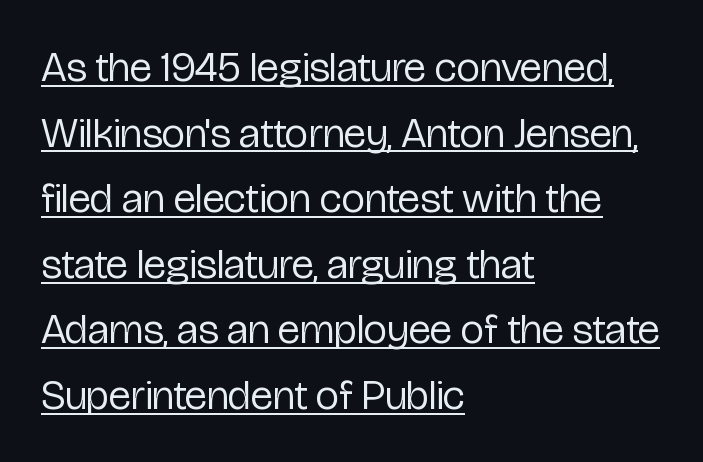
The specimen includes a rule beneath the text block's lines. To sum up the face: it is a sans, with no serifs. This sample keeps an unexceptional amount of space between lines. All the whitespace from short lines collects on the right. Each letter keeps its own natural width here, so spacing adapts to shape. Unbolded letterforms with no extra heft.
